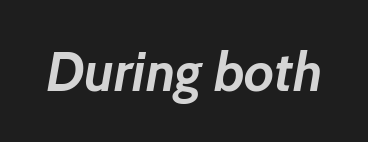
Q: Is the text bold? A: Yes.
Q: Is the text italic (slanted)? A: Yes, it leans right by about 7 degrees.
Q: Is the text underlined? A: No.
Q: Is the spacing between letters normal or unusually wide? A: Normal.
Q: Width (condensed, normal, or wide)? A: Normal.
Q: Stroke contrast? A: Low.
Q: x-height? A: Medium.
Q: Monospaced? A: No.
